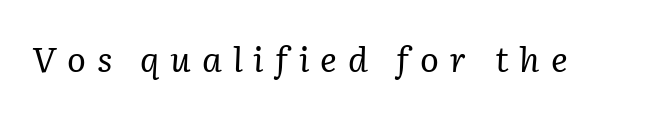
{"serif": "yes", "italic": "yes", "lean": "right", "slant_degrees": 2, "bold": "no", "weight": "regular", "width": "normal", "stroke_contrast": "low", "x_height": "medium", "monospaced": "no", "underline": "no", "letter_spacing": "wide", "letter_spacing_em": 0.31, "glyph_px": 35}
